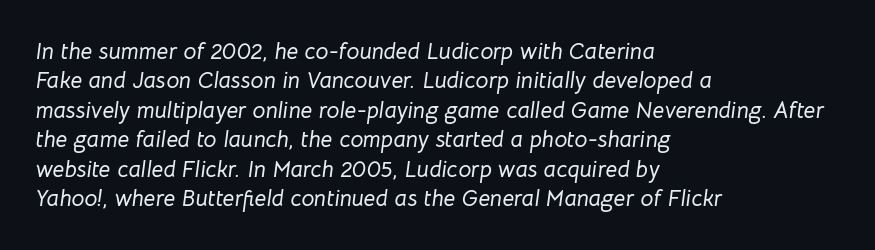
{"italic": "yes", "lean": "right", "slant_degrees": 8, "underline": "no", "align": "left", "line_spacing": "normal", "line_spacing_ratio": 1.28, "letter_spacing": "normal", "letter_spacing_em": 0.0, "glyph_px": 23}
